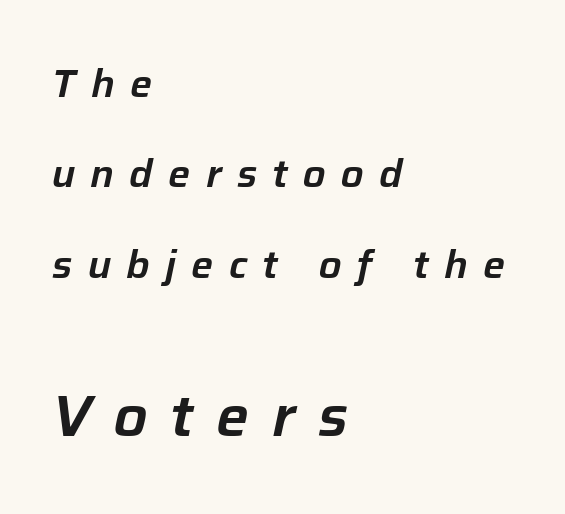
Q: Is the text italic (slanted)? A: Yes, it leans right by about 12 degrees.
Q: Is the text underlined? A: No.
Q: How is the paragraph aligned? A: Left-aligned.
Q: Is the spacing between letters normal or unusually wide? A: Unusually wide.
Q: Is the spacing between lines tight, normal or loose? A: Loose.
Q: Which block of text is set in a larger size, the first (top) or the second (bottom)? A: The second (bottom) one.
Q: Width (condensed, normal, or wide)? A: Normal.
Q: Stroke contrast? A: Low.
Q: x-height? A: Medium.
Q: Monospaced? A: No.
